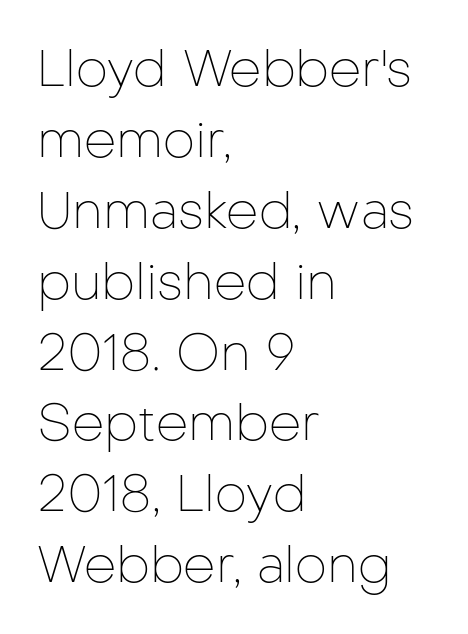
The image shows 51 px thin sans-serif type, upright; set left-aligned, normal line spacing (1.39x), normal letter spacing, not underlined; low stroke contrast and a medium x-height.
